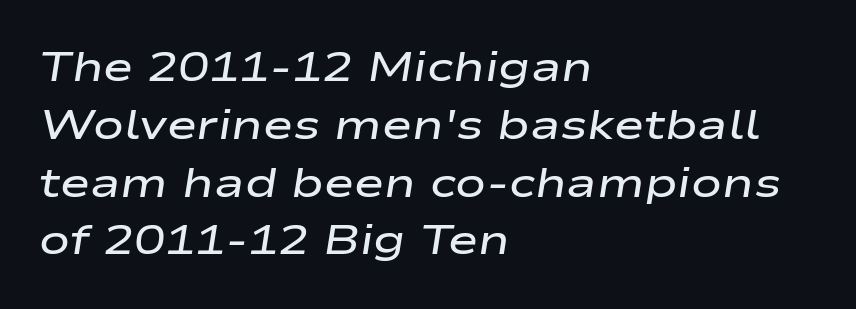
The image shows 41 px semibold, wide type, italic (leaning right); set left-aligned, normal line spacing (1.41x), normal letter spacing, not underlined; low stroke contrast and a medium x-height.
